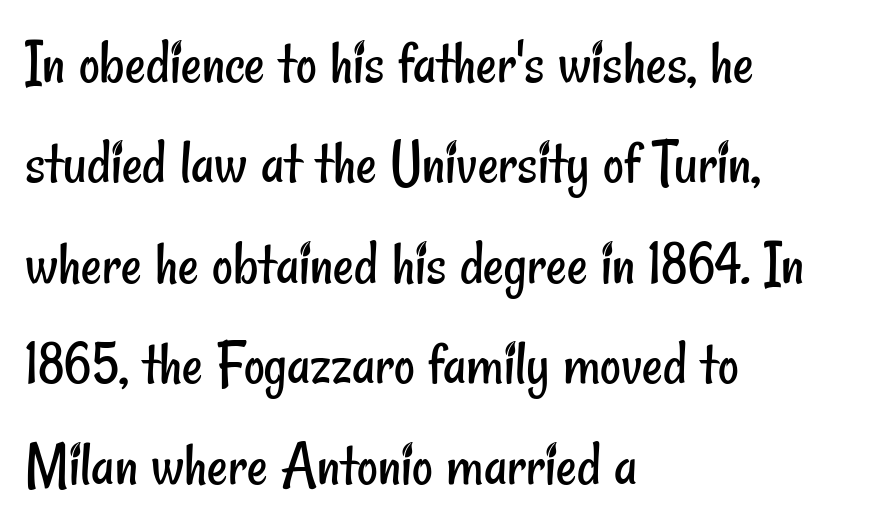
In terms of letterform style, serifs are entirely absent. Anything drawn beneath the words? Only blank space. In terms of letterspacing, this is plain default setting. Caption: multi-line text, flush left, ragged right. Successive baselines arrive at the customary interval. Weight: regular or lighter.
